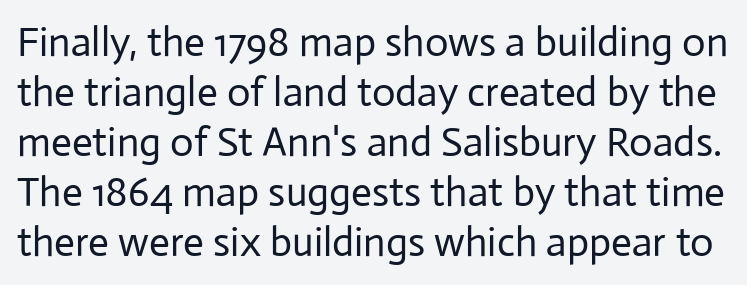
The image shows 41 px regular-weight sans-serif type, upright; set line spacing 1.22x, normal letter spacing, not underlined; low stroke contrast and a medium x-height.
